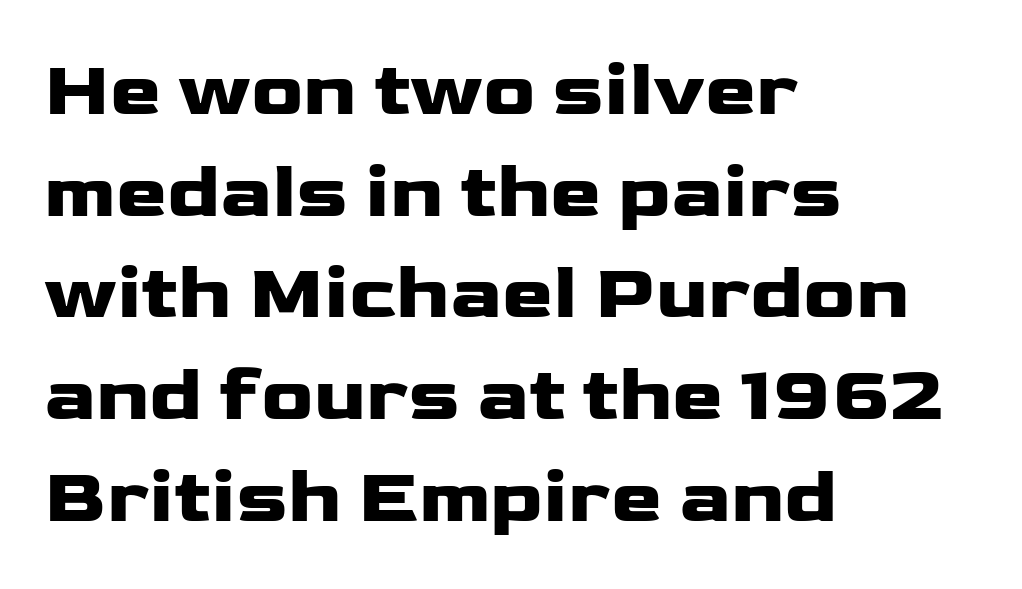
Q: Is the text bold? A: Yes.
Q: Is the text italic (slanted)? A: No, it is upright.
Q: Is the typeface a serif or a sans-serif typeface? A: Sans-serif.
Q: Is the text underlined? A: No.
Q: How is the paragraph aligned? A: Left-aligned.
Q: Is the spacing between letters normal or unusually wide? A: Normal.
Q: Is the spacing between lines tight, normal or loose? A: Normal.
Q: Width (condensed, normal, or wide)? A: Wide.
Q: Stroke contrast? A: Low.
Q: x-height? A: Medium.
Q: Monospaced? A: No.
